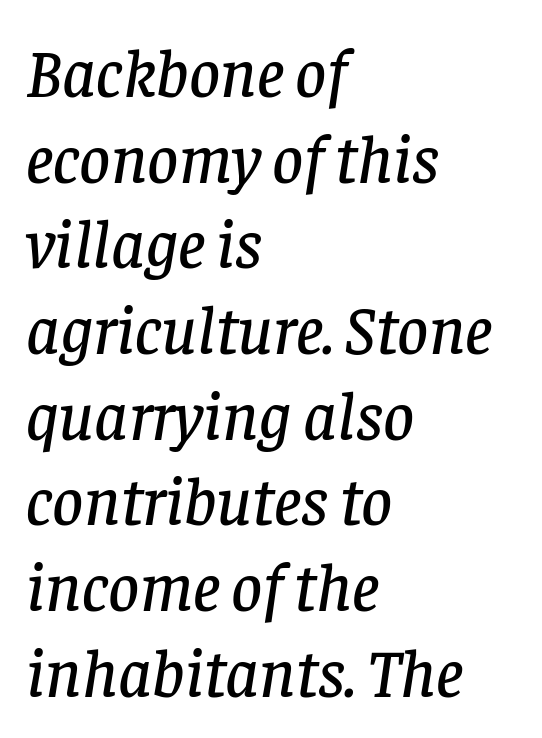
Quick note: interline space is typical. Does the type have serifs? Yes, each stem ends in a small foot. These lines are rendered in a variable-pitch font. Decoration check: the copy has no underline.
